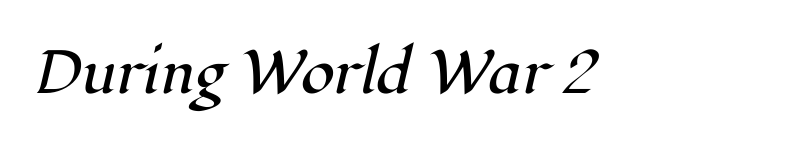
{"serif": "yes", "italic": "yes", "lean": "right", "slant_degrees": 12, "bold": "no", "weight": "regular", "width": "normal", "stroke_contrast": "high", "x_height": "medium", "monospaced": "no", "underline": "no", "letter_spacing": "normal", "letter_spacing_em": 0.0, "glyph_px": 61}
